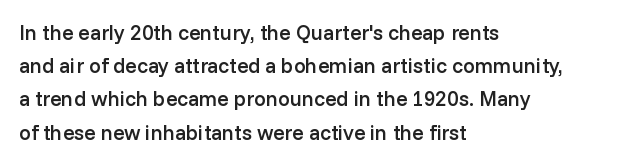
{"italic": "no", "bold": "semi", "underline": "no", "align": "left", "line_spacing": "normal", "line_spacing_ratio": 1.58, "letter_spacing": "normal", "letter_spacing_em": 0.0, "glyph_px": 21}
